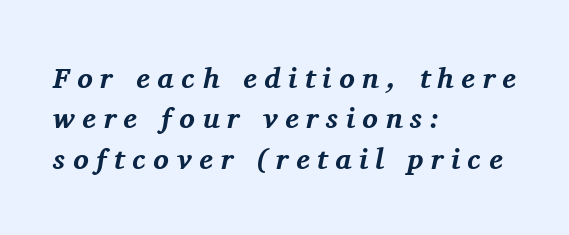
{"serif": "yes", "italic": "yes", "lean": "right", "slant_degrees": 11, "bold": "yes", "weight": "bold", "width": "normal", "stroke_contrast": "medium", "x_height": "medium", "monospaced": "no", "underline": "no", "align": "left", "line_spacing": "normal", "line_spacing_ratio": 1.39, "letter_spacing": "wide", "letter_spacing_em": 0.26, "glyph_px": 29}
